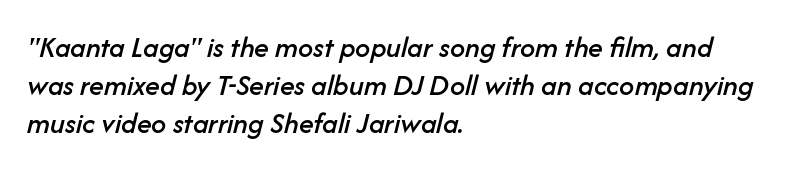
The image shows 30 px text type, italic (leaning right); set left-aligned, normal line spacing (1.26x), normal letter spacing, not underlined; low stroke contrast and a medium x-height.
